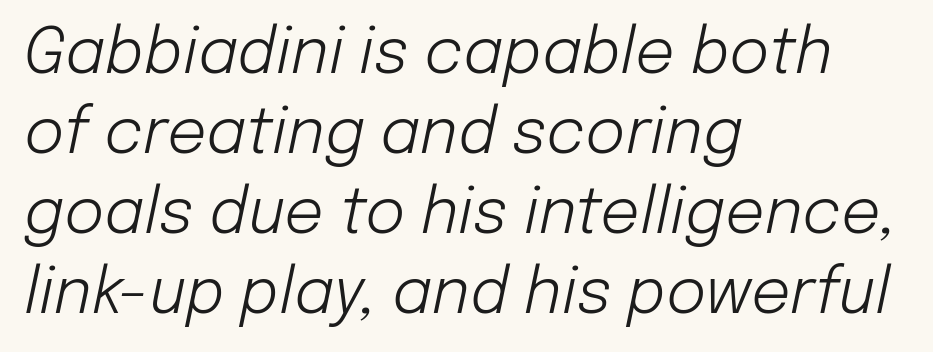
{"italic": "yes", "lean": "right", "slant_degrees": 12, "bold": "no", "weight": "light", "width": "normal", "stroke_contrast": "low", "x_height": "medium", "monospaced": "no", "underline": "no", "align": "left", "line_spacing": "normal", "line_spacing_ratio": 1.29, "letter_spacing": "normal", "letter_spacing_em": 0.0, "glyph_px": 62}
